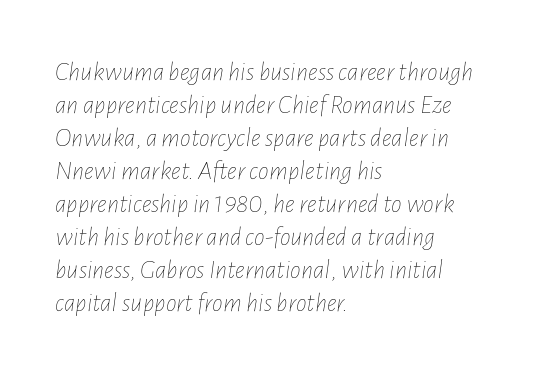
The image shows 27 px text type, italic (leaning right); set left-aligned, line spacing 1.22x, normal letter spacing, not underlined.
